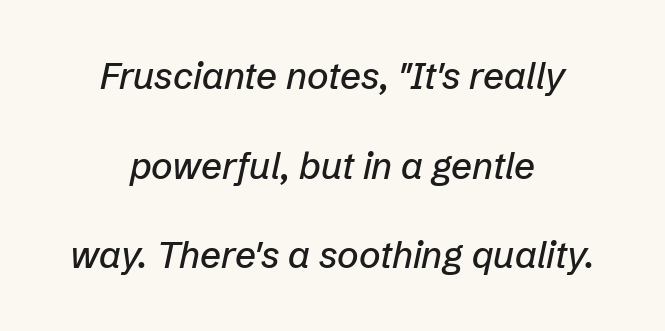
{"italic": "yes", "lean": "right", "slant_degrees": 12, "width": "normal", "stroke_contrast": "low", "x_height": "medium", "monospaced": "no", "underline": "no", "align": "center", "line_spacing": "loose", "line_spacing_ratio": 2.42, "letter_spacing": "normal", "letter_spacing_em": 0.0, "glyph_px": 37}
